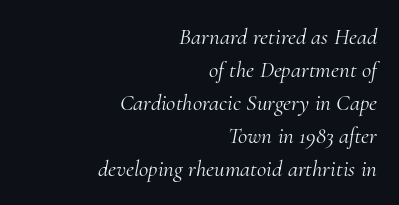
Q: Is the text bold? A: No.
Q: Is the text italic (slanted)? A: Yes, it leans right by about 10 degrees.
Q: Is the text underlined? A: No.
Q: How is the paragraph aligned? A: Right-aligned.
Q: Is the spacing between letters normal or unusually wide? A: Normal.
Q: Is the spacing between lines tight, normal or loose? A: Normal.
